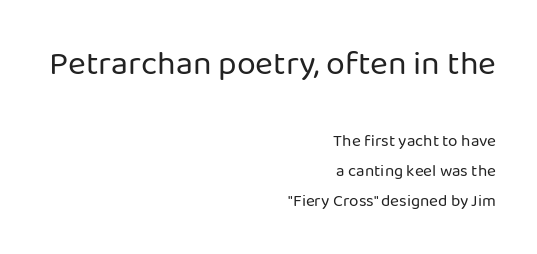
{"serif": "no", "italic": "no", "bold": "no", "weight": "regular", "width": "normal", "stroke_contrast": "low", "x_height": "medium", "monospaced": "no", "underline": "no", "align": "right", "line_spacing_ratio": 1.78, "letter_spacing": "normal", "letter_spacing_em": 0.0, "larger_block": "first", "size_ratio": 2.0, "glyph_px": 34}
